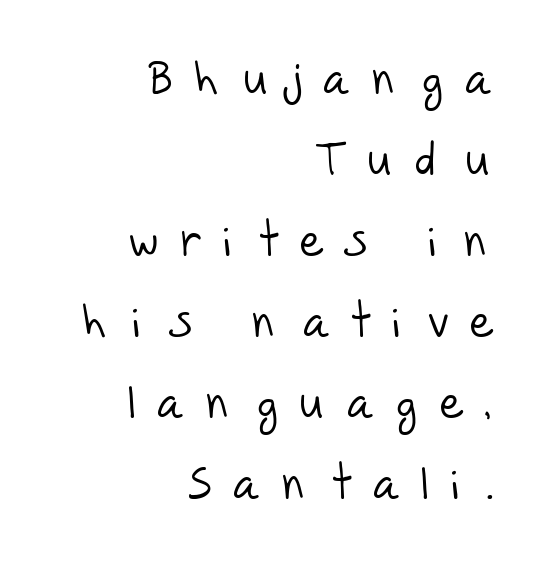
The image shows 46 px light sans-serif type; set right-aligned, line spacing 1.76x, unusually wide letter spacing (+0.5 em), not underlined; low stroke contrast and a large x-height.
